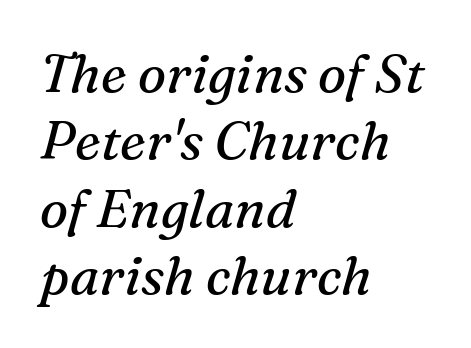
Italic? Definitely — the glyphs are oblique. Regular leading. Spacing verdict: proportional, widths tailored to each character. This rendering uses left alignment, leaving the right contour irregular. This sample uses plain, unmodified letter spacing.
